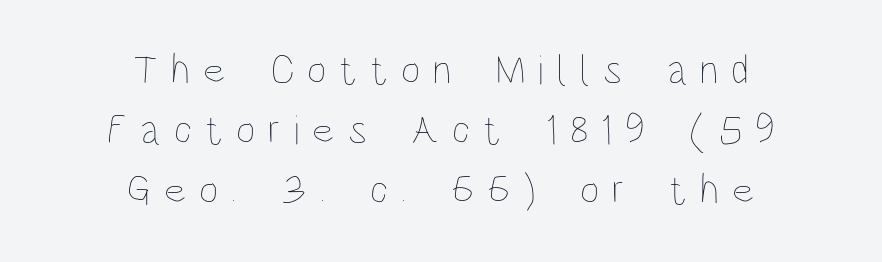
Q: Is the text bold? A: No.
Q: Is the text italic (slanted)? A: No, it is upright.
Q: Is the text underlined? A: No.
Q: How is the paragraph aligned? A: Centered.
Q: Is the spacing between letters normal or unusually wide? A: Unusually wide.
Q: Is the spacing between lines tight, normal or loose? A: Normal.
Q: Width (condensed, normal, or wide)? A: Condensed.
Q: Stroke contrast? A: Low.
Q: x-height? A: Large.
Q: Monospaced? A: No.
